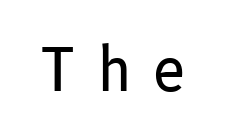
The image shows 59 px regular-weight sans-serif type, upright; set unusually wide letter spacing (+0.36 em), not underlined; low stroke contrast and a medium x-height.
